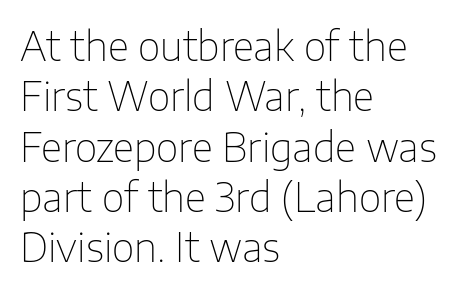
{"serif": "no", "italic": "no", "bold": "no", "weight": "thin", "width": "normal", "stroke_contrast": "low", "x_height": "medium", "monospaced": "no", "underline": "no", "align": "left", "line_spacing": "normal", "line_spacing_ratio": 1.29, "letter_spacing": "normal", "letter_spacing_em": 0.0, "glyph_px": 39}
